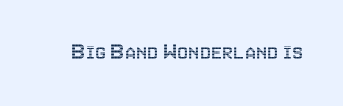
Q: Is the text italic (slanted)? A: No, it is upright.
Q: Is the text underlined? A: No.
Q: Is the spacing between letters normal or unusually wide? A: Normal.
